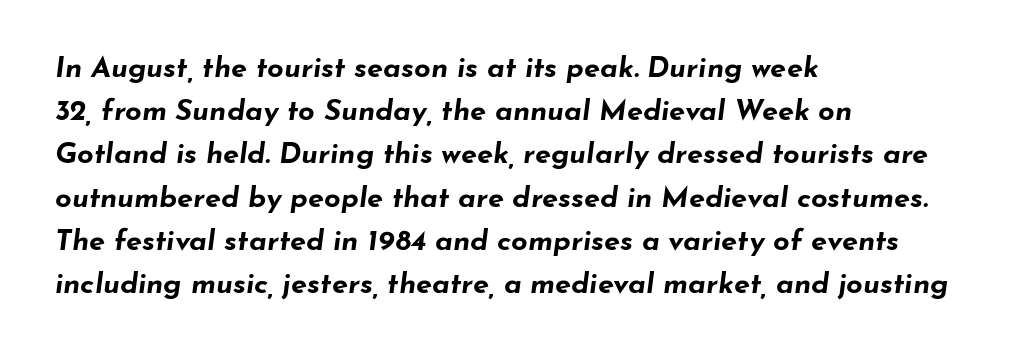
Q: Is the text bold? A: Yes.
Q: Is the text italic (slanted)? A: Yes, it leans right by about 7 degrees.
Q: Is the text underlined? A: No.
Q: How is the paragraph aligned? A: Left-aligned.
Q: Is the spacing between letters normal or unusually wide? A: Normal.
Q: Is the spacing between lines tight, normal or loose? A: Normal.
Q: Width (condensed, normal, or wide)? A: Wide.
Q: Stroke contrast? A: Low.
Q: x-height? A: Small.
Q: Monospaced? A: No.
